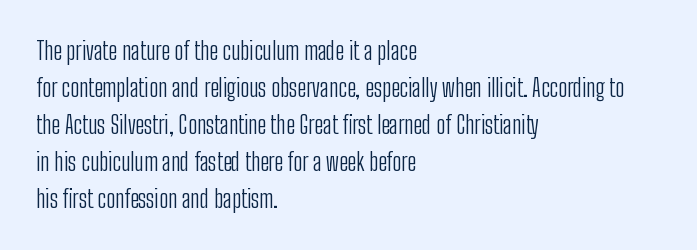
The image shows 24 px text type, upright; set left-aligned, normal line spacing (1.54x), normal letter spacing, not underlined.
